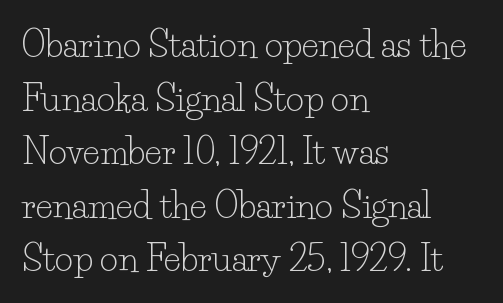
{"serif": "yes", "italic": "no", "bold": "no", "weight": "light", "width": "normal", "stroke_contrast": "low", "x_height": "small", "monospaced": "no", "underline": "no", "align": "left", "line_spacing": "normal", "line_spacing_ratio": 1.53, "letter_spacing": "normal", "letter_spacing_em": 0.0, "glyph_px": 35}
